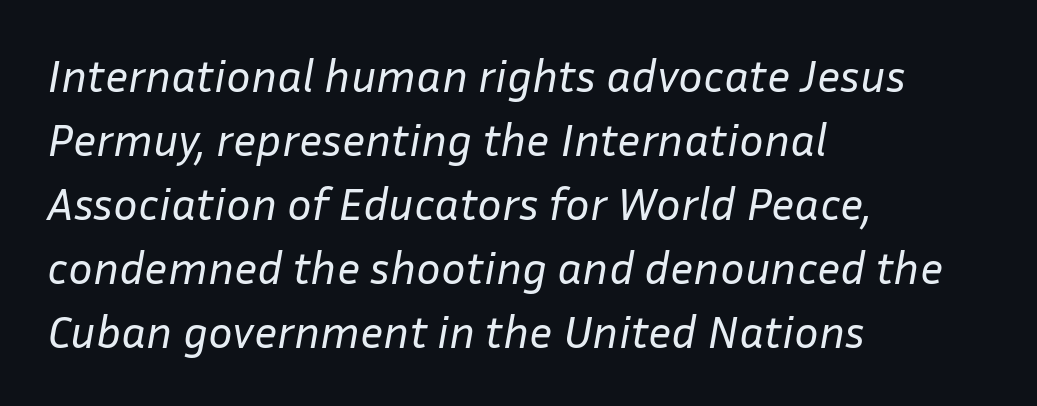
{"italic": "yes", "lean": "right", "slant_degrees": 10, "bold": "no", "weight": "regular", "width": "normal", "stroke_contrast": "low", "x_height": "medium", "monospaced": "no", "underline": "no", "align": "left", "line_spacing": "normal", "line_spacing_ratio": 1.39, "letter_spacing": "normal", "letter_spacing_em": 0.0, "glyph_px": 46}
